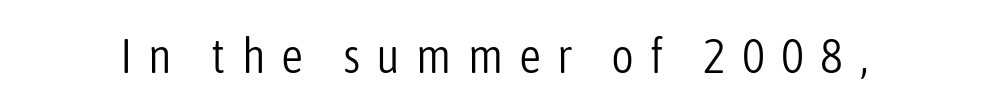
{"serif": "no", "italic": "no", "bold": "no", "weight": "light", "width": "condensed", "stroke_contrast": "low", "x_height": "medium", "monospaced": "no", "underline": "no", "letter_spacing": "wide", "letter_spacing_em": 0.33, "glyph_px": 49}
